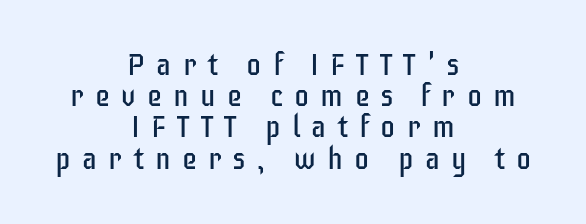
{"serif": "no", "italic": "no", "bold": "no", "weight": "regular", "width": "condensed", "stroke_contrast": "low", "x_height": "large", "monospaced": "no", "underline": "no", "align": "center", "line_spacing": "tight", "line_spacing_ratio": 1.04, "letter_spacing": "wide", "letter_spacing_em": 0.38, "glyph_px": 30}
